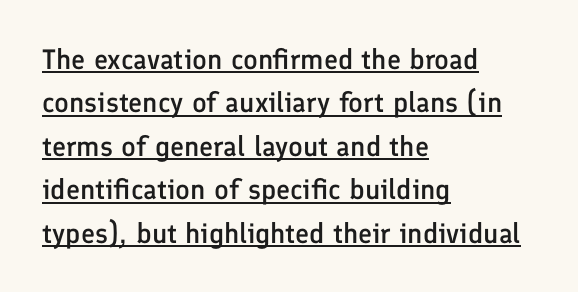
Each glyph is drawn with semibold strokes, heavier than normal yet not fully bold. Layout note: lines flush left. Compared with undecorated copy, this sample adds a rule below the words. The face used here is proportionally spaced, like ordinary book or web type. The typography opts for an upright posture over an oblique one.
